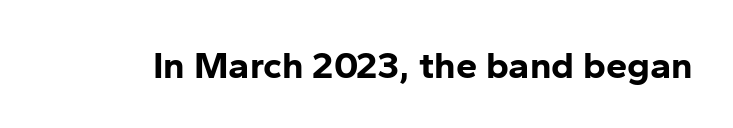
The image shows 38 px bold sans-serif type, upright; set normal letter spacing, not underlined; low stroke contrast and a medium x-height.
